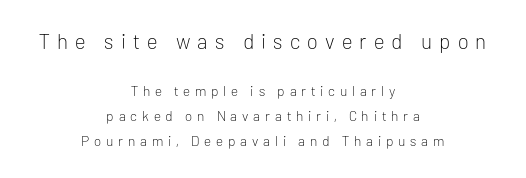
Q: Is the text bold? A: No.
Q: Is the text italic (slanted)? A: No, it is upright.
Q: Is the text underlined? A: No.
Q: How is the paragraph aligned? A: Centered.
Q: Is the spacing between letters normal or unusually wide? A: Unusually wide.
Q: Which block of text is set in a larger size, the first (top) or the second (bottom)? A: The first (top) one.
